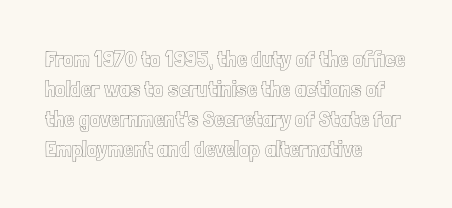
The image shows 23 px text type, upright; set left-aligned, normal line spacing (1.3x), normal letter spacing, not underlined.
